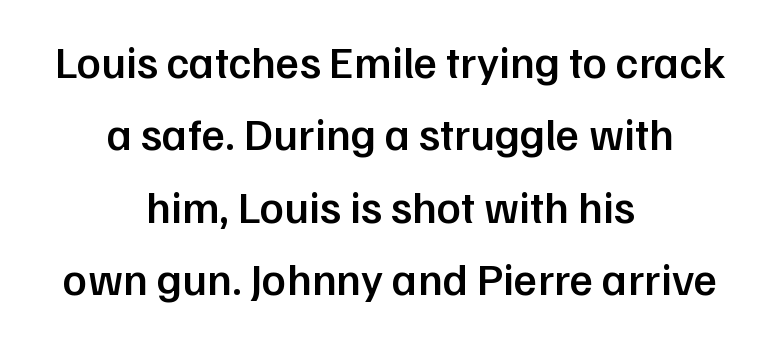
The image shows 45 px semibold sans-serif type, upright; set centered, normal line spacing (1.61x), normal letter spacing, not underlined; low stroke contrast and a medium x-height.
